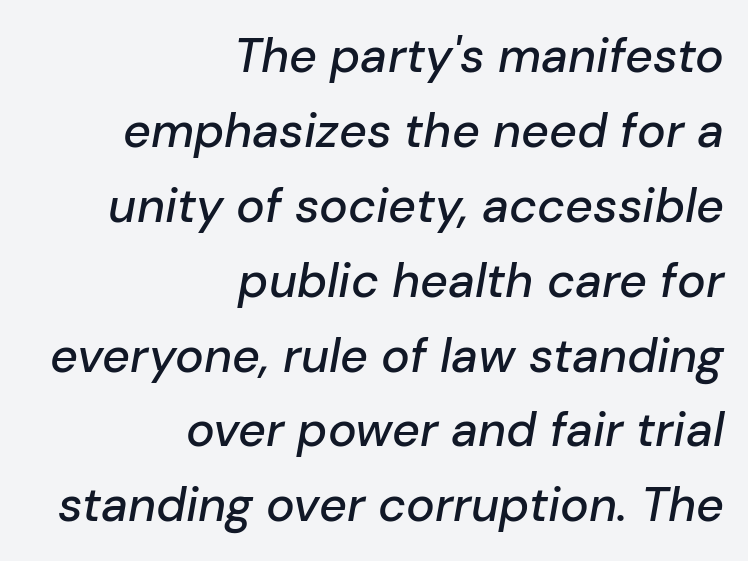
{"italic": "yes", "lean": "right", "slant_degrees": 10, "width": "normal", "stroke_contrast": "low", "x_height": "medium", "monospaced": "no", "underline": "no", "align": "right", "line_spacing": "normal", "line_spacing_ratio": 1.56, "letter_spacing": "normal", "letter_spacing_em": 0.0, "glyph_px": 48}
